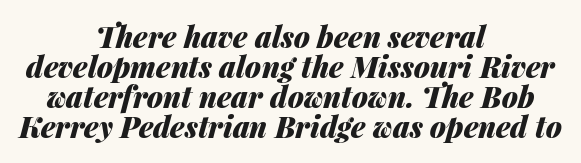
Q: Is the text bold? A: Yes.
Q: Is the text italic (slanted)? A: Yes, it leans right by about 14 degrees.
Q: Is the text underlined? A: No.
Q: How is the paragraph aligned? A: Centered.
Q: Is the spacing between letters normal or unusually wide? A: Normal.
Q: Is the spacing between lines tight, normal or loose? A: Tight.
Q: Width (condensed, normal, or wide)? A: Normal.
Q: Stroke contrast? A: Medium.
Q: x-height? A: Medium.
Q: Monospaced? A: No.
